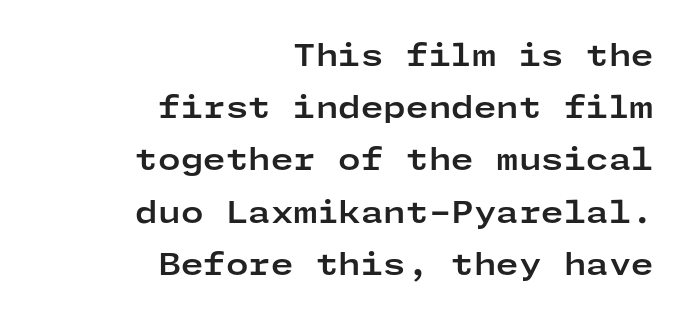
The image shows 29 px bold, wide sans-serif type, upright; set right-aligned, line spacing 1.8x, normal letter spacing, not underlined; low stroke contrast and a medium x-height.
